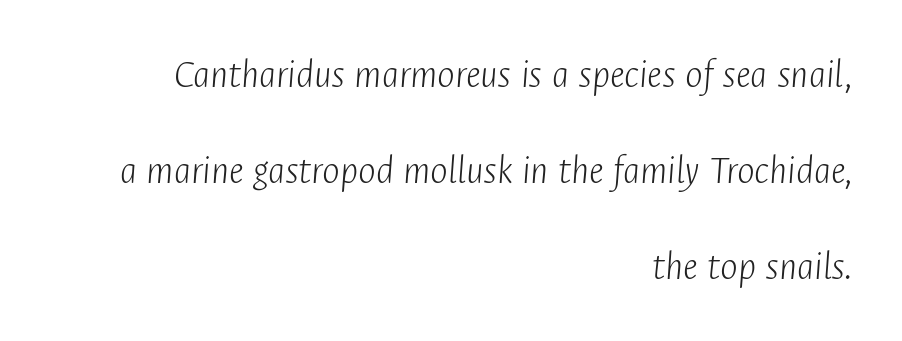
The image shows 42 px light, condensed type, italic (leaning right); set right-aligned, loose line spacing (2.28x), normal letter spacing, not underlined; low stroke contrast and a medium x-height.
